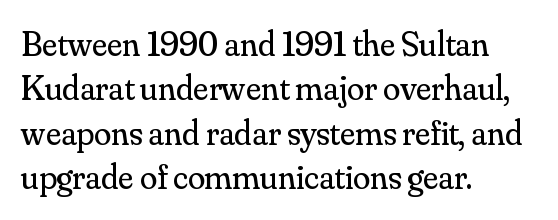
Q: Is the text bold? A: No.
Q: Is the text italic (slanted)? A: No, it is upright.
Q: Is the typeface a serif or a sans-serif typeface? A: Serif.
Q: Is the text underlined? A: No.
Q: How is the paragraph aligned? A: Left-aligned.
Q: Is the spacing between letters normal or unusually wide? A: Normal.
Q: Is the spacing between lines tight, normal or loose? A: Normal.
Q: Width (condensed, normal, or wide)? A: Normal.
Q: Stroke contrast? A: Medium.
Q: x-height? A: Small.
Q: Monospaced? A: No.
